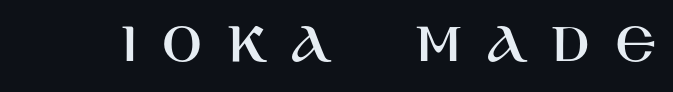
{"serif": "no", "italic": "no", "width": "normal", "stroke_contrast": "high", "x_height": "large", "monospaced": "no", "underline": "no", "letter_spacing": "wide", "letter_spacing_em": 0.4, "glyph_px": 59}
